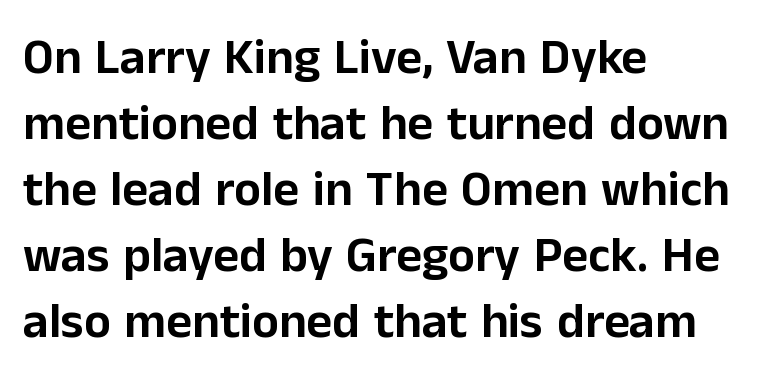
Q: Is the text italic (slanted)? A: No, it is upright.
Q: Is the typeface a serif or a sans-serif typeface? A: Sans-serif.
Q: Is the text underlined? A: No.
Q: How is the paragraph aligned? A: Left-aligned.
Q: Is the spacing between letters normal or unusually wide? A: Normal.
Q: Is the spacing between lines tight, normal or loose? A: Normal.
Q: Width (condensed, normal, or wide)? A: Normal.
Q: Stroke contrast? A: Low.
Q: x-height? A: Medium.
Q: Monospaced? A: No.
